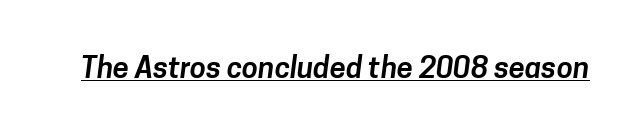
{"serif": "no", "width": "normal", "stroke_contrast": "low", "x_height": "medium", "monospaced": "no", "underline": "yes", "letter_spacing": "normal", "letter_spacing_em": 0.0, "glyph_px": 29}
